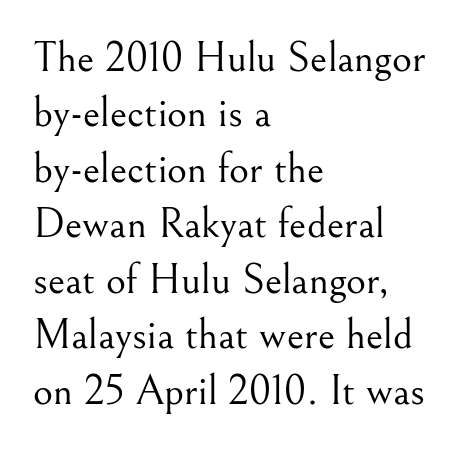
{"serif": "yes", "italic": "no", "bold": "no", "weight": "light", "width": "normal", "stroke_contrast": "medium", "x_height": "small", "monospaced": "no", "underline": "no", "align": "left", "line_spacing": "normal", "line_spacing_ratio": 1.29, "letter_spacing": "normal", "letter_spacing_em": 0.0, "glyph_px": 43}
